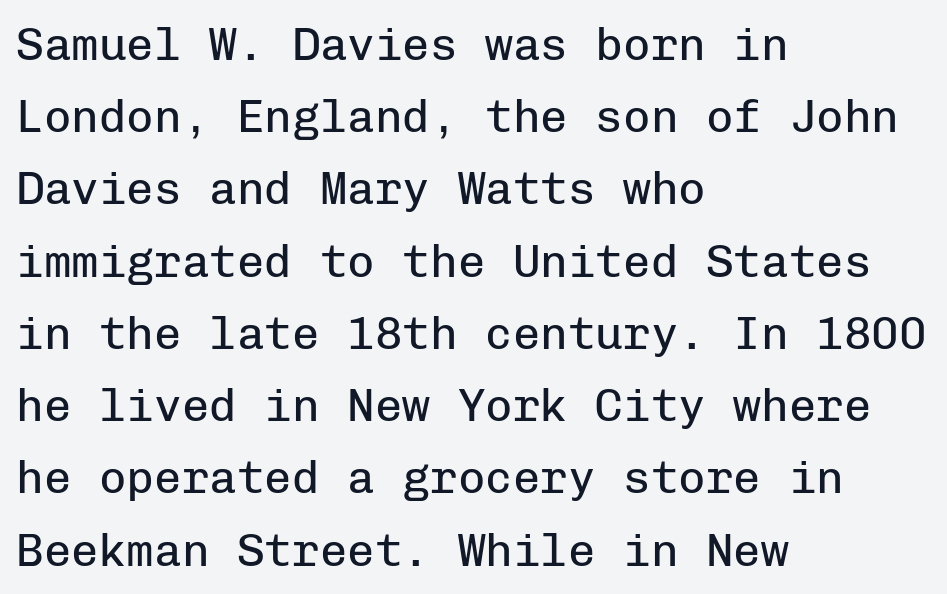
The image shows 46 px regular-weight sans-serif type, upright, monospaced; set left-aligned, normal line spacing (1.57x), normal letter spacing, not underlined; low stroke contrast and a medium x-height.
